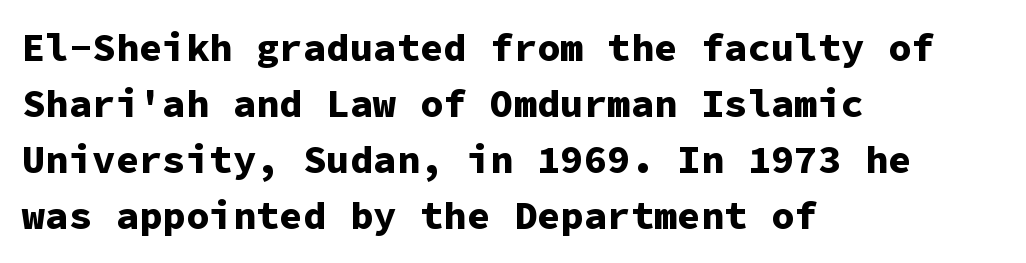
{"serif": "no", "italic": "no", "bold": "yes", "weight": "bold", "width": "normal", "stroke_contrast": "low", "x_height": "medium", "monospaced": "yes", "underline": "no", "align": "left", "line_spacing": "normal", "line_spacing_ratio": 1.44, "letter_spacing": "normal", "letter_spacing_em": 0.0, "glyph_px": 39}
